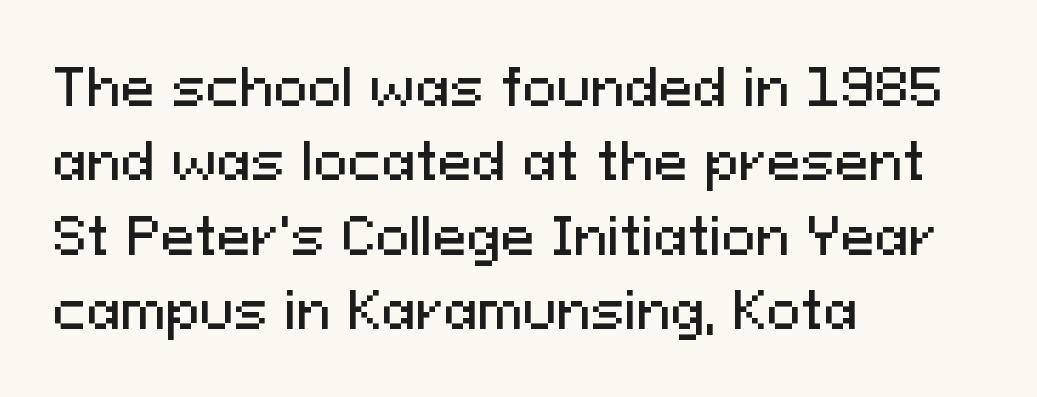
The image shows 51 px sans-serif type, upright; set left-aligned, normal line spacing (1.46x), normal letter spacing, not underlined; medium stroke contrast and a medium x-height.
